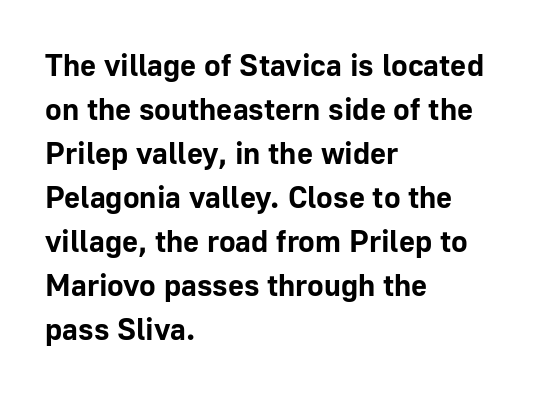
Q: Is the text bold? A: Yes.
Q: Is the text italic (slanted)? A: No, it is upright.
Q: Is the typeface a serif or a sans-serif typeface? A: Sans-serif.
Q: Is the text underlined? A: No.
Q: How is the paragraph aligned? A: Left-aligned.
Q: Is the spacing between letters normal or unusually wide? A: Normal.
Q: Is the spacing between lines tight, normal or loose? A: Normal.
Q: Width (condensed, normal, or wide)? A: Normal.
Q: Stroke contrast? A: Low.
Q: x-height? A: Medium.
Q: Monospaced? A: No.
